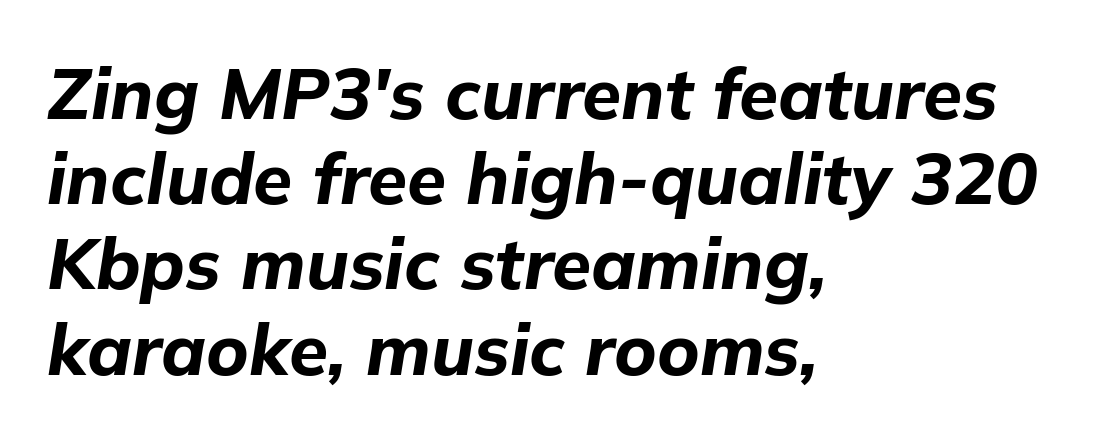
Short and long lines alike share a common starting point at left. The area under the type is left untouched. Summary of weight: heavy, a full bold. The tracking reads as untouched default to a designer's eye. Varying glyph widths throughout — classic text-font behaviour.
